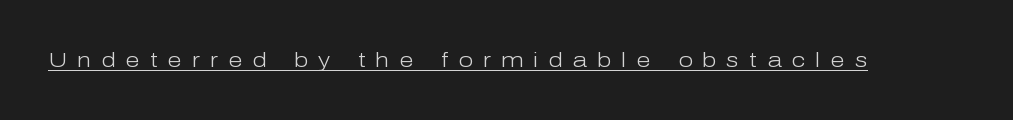
The image shows 21 px text type, upright; set unusually wide letter spacing (+0.48 em), underlined.
